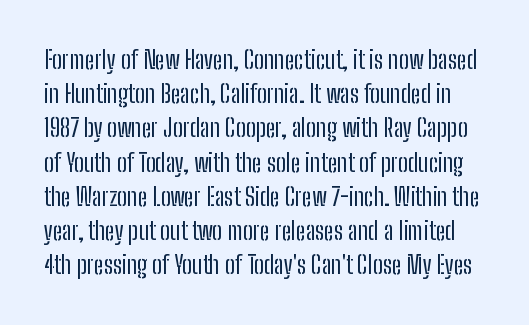
The space between consecutive lines is moderate. Do the letters lean? They stand straight. The cut favours lightness, reaching ordinary text weight at its darkest. The foot of each line stays bare and open. No extra tracking has been applied to these lines.
